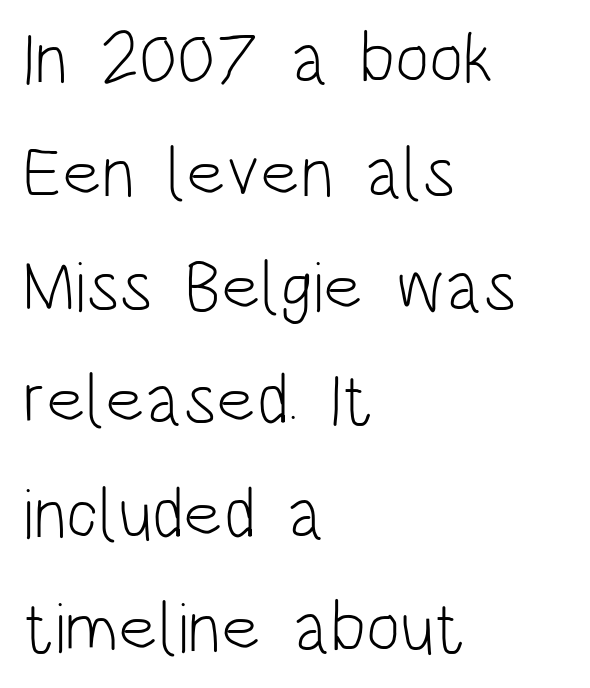
The characters are drawn with everyday or finer stroke widths. What stands out about the letter spacing? Nothing — it is the standard amount. Do the characters align in a grid? No, the font is proportional. This sample is left-justified, so line endings fall wherever the words run out.
